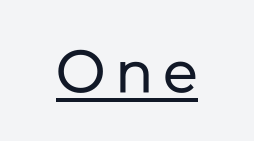
To sum up the face: it is a sans, with no serifs. The lettering is marked with a stroke running underneath it. Spacing between characters has been opened up far beyond the box default. Stroke mass is kept to a normal reading level or below. Style check: upright. Here the designer chose a conventional face with non-uniform glyph widths.
